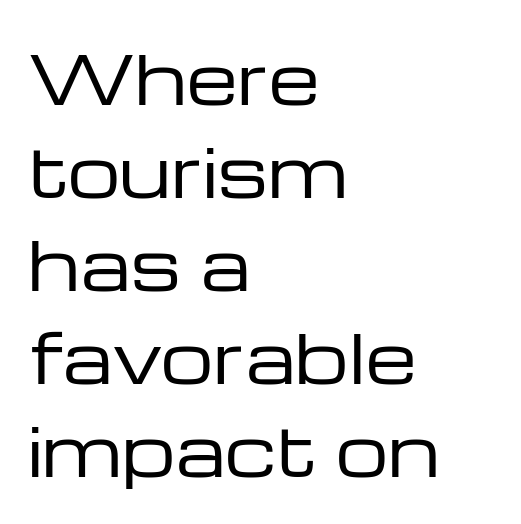
{"serif": "no", "italic": "no", "bold": "no", "weight": "regular", "width": "wide", "stroke_contrast": "low", "x_height": "medium", "monospaced": "no", "underline": "no", "align": "left", "line_spacing": "normal", "line_spacing_ratio": 1.41, "letter_spacing": "normal", "letter_spacing_em": 0.0, "glyph_px": 66}
